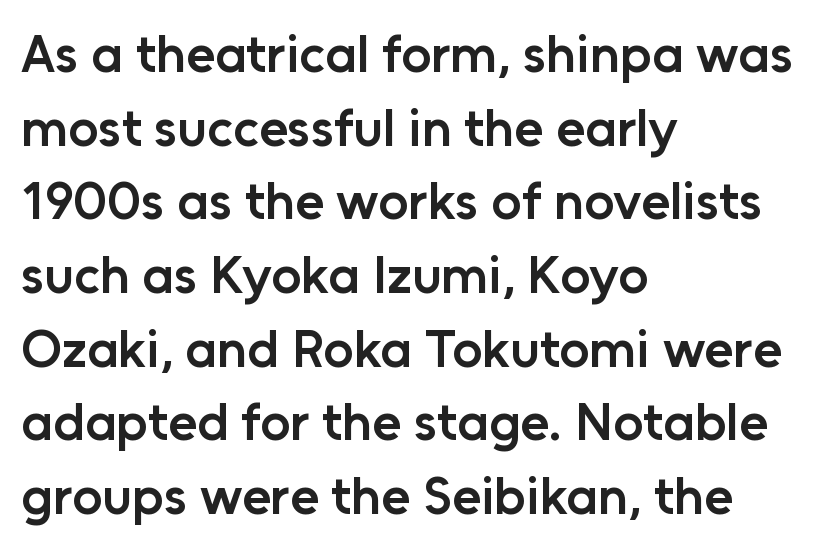
{"serif": "no", "italic": "no", "bold": "semi", "weight": "semibold", "width": "normal", "stroke_contrast": "low", "x_height": "medium", "monospaced": "no", "underline": "no", "align": "left", "line_spacing": "normal", "line_spacing_ratio": 1.39, "letter_spacing": "normal", "letter_spacing_em": 0.0, "glyph_px": 53}
